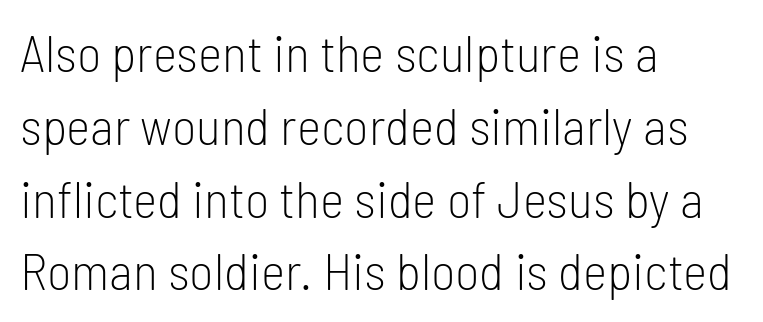
Caption: face not bold, strokes unweighted. A typesetter would mark this as roman, not italic. Grotesque or geometric, the face here clearly has no serifs. This rendering features lettering with no underline. The paragraph has a hard left edge and a soft right edge.
